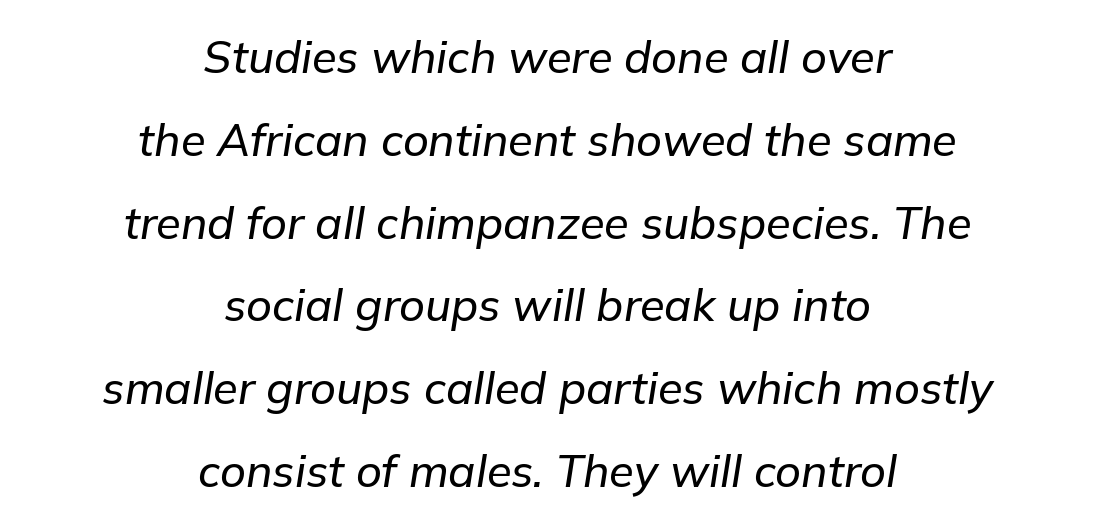
{"italic": "yes", "lean": "right", "slant_degrees": 9, "width": "normal", "stroke_contrast": "low", "x_height": "medium", "monospaced": "no", "underline": "no", "align": "center", "line_spacing_ratio": 1.84, "letter_spacing": "normal", "letter_spacing_em": 0.0, "glyph_px": 45}
